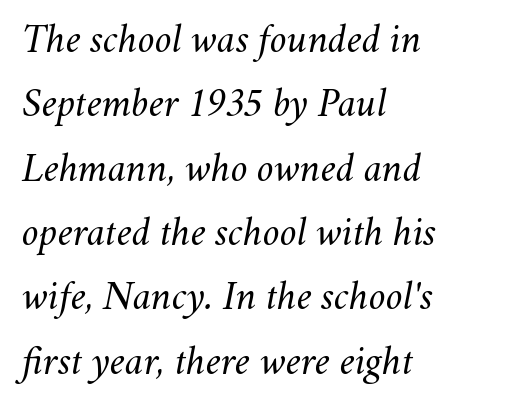
The setting favours the left margin, as ordinary paragraphs usually do. The passage shown is not underscored anywhere. Each word holds together tightly as a unit, with standard inter-letter gaps. Characters are canted at an angle relative to the baseline's perpendicular. Weight class: somewhere from thin through regular. Normally led — the rows are evenly, conventionally spaced.
